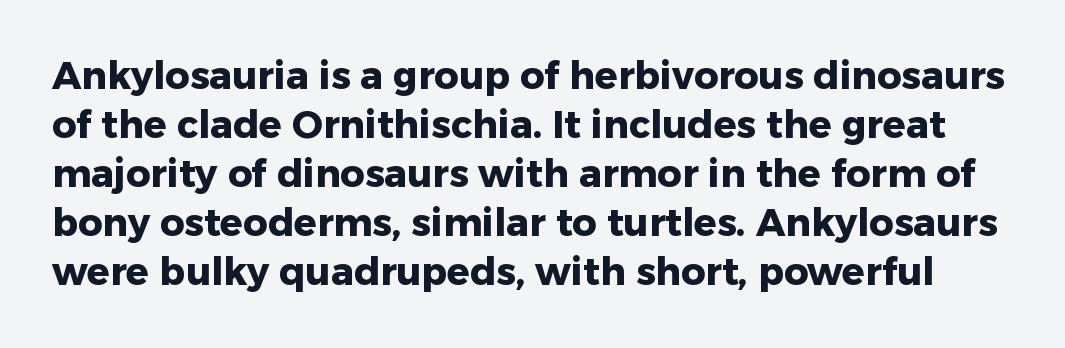
Q: Is the text bold? A: Yes.
Q: Is the text italic (slanted)? A: No, it is upright.
Q: Is the typeface a serif or a sans-serif typeface? A: Sans-serif.
Q: Is the text underlined? A: No.
Q: Is the spacing between letters normal or unusually wide? A: Normal.
Q: Is the spacing between lines tight, normal or loose? A: Normal.
Q: Width (condensed, normal, or wide)? A: Normal.
Q: Stroke contrast? A: Low.
Q: x-height? A: Medium.
Q: Monospaced? A: No.
